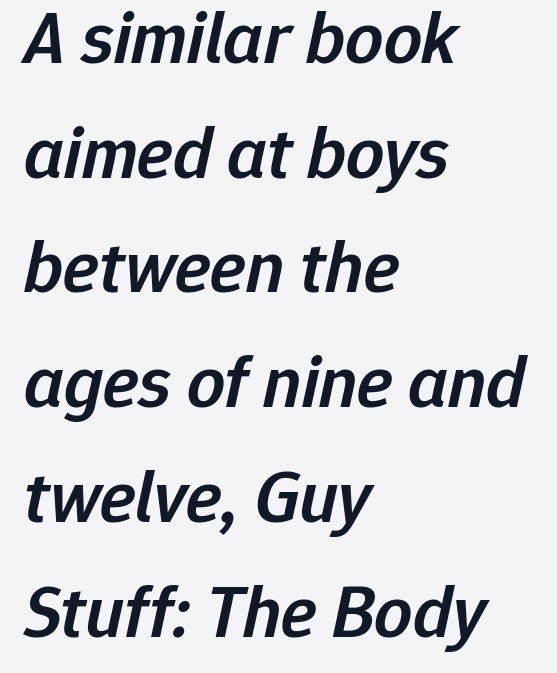
The image shows 75 px semibold type, italic (leaning right); set left-aligned, normal line spacing (1.53x), normal letter spacing, not underlined; low stroke contrast and a medium x-height.
